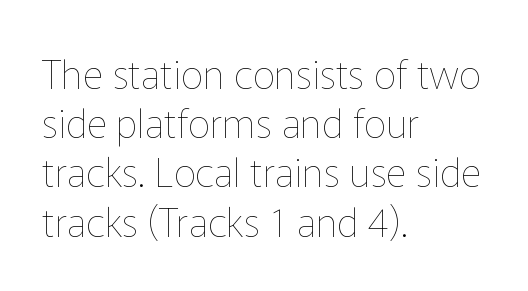
The rendering keeps characters at their native spacing. Rendered with straight, roman letterforms. A typesetter would call this proportional, since set widths differ per character. In CSS terms this would be text-align: left. Just letters on the line, the space beneath them empty.
